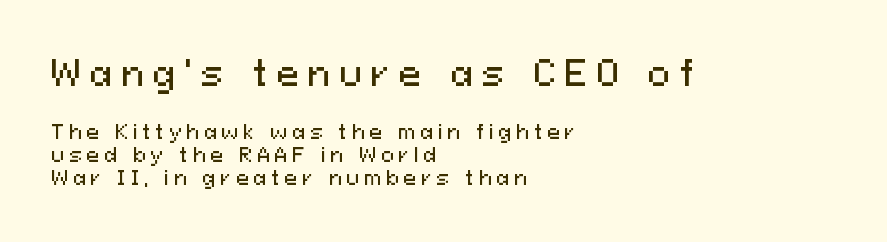
The image shows 34 px sans-serif type, upright; set left-aligned, line spacing 1.2x, unusually wide letter spacing (+0.26 em), not underlined; the first (top) block is 1.79x larger; medium stroke contrast and a medium x-height.
